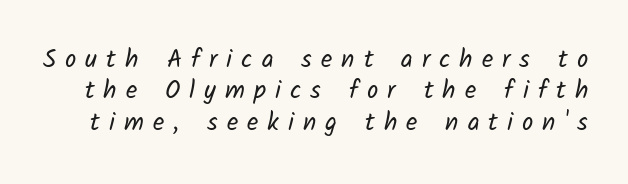
The image shows 25 px text type; set normal line spacing (1.26x), unusually wide letter spacing (+0.36 em), not underlined.
